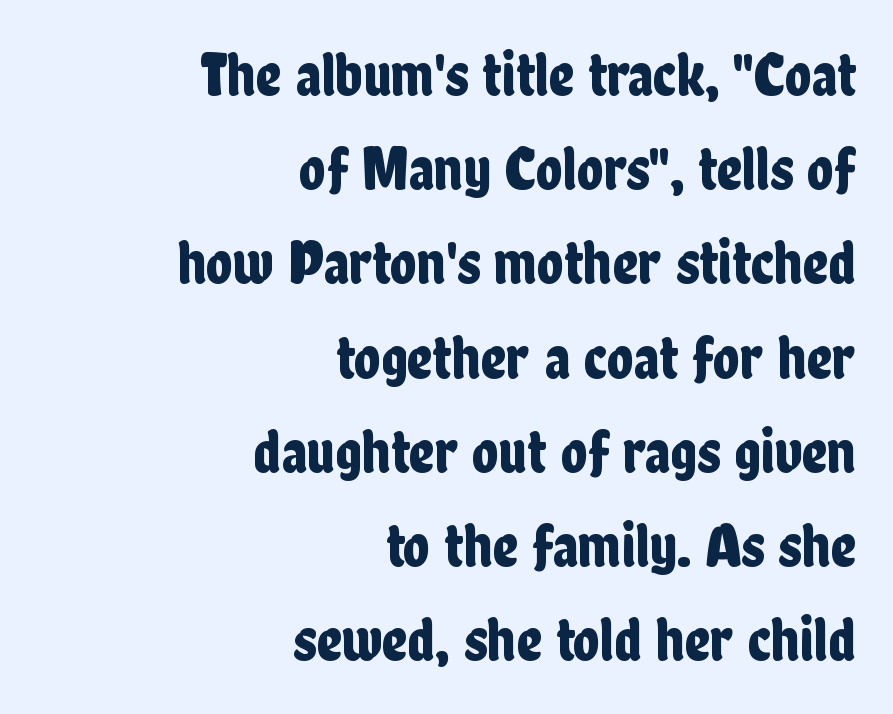
The image shows 62 px condensed sans-serif type, upright; set right-aligned, normal line spacing (1.52x), normal letter spacing, not underlined; low stroke contrast and a medium x-height.
